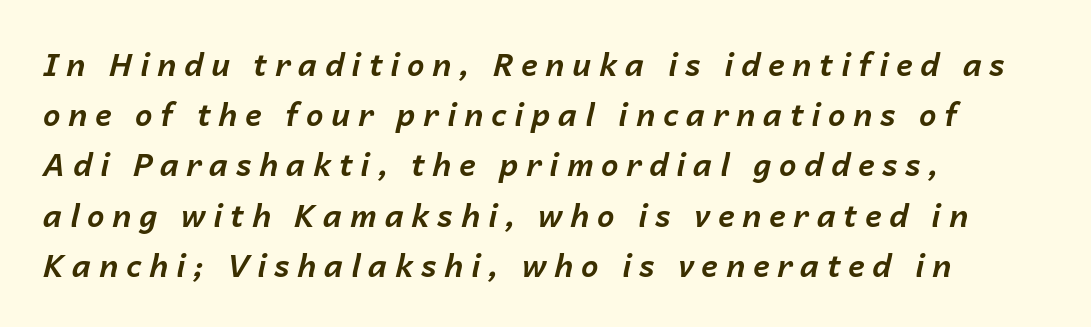
The image shows 31 px bold type, italic (leaning right); set left-aligned, normal line spacing (1.62x), unusually wide letter spacing (+0.25 em), not underlined; low stroke contrast and a medium x-height.
